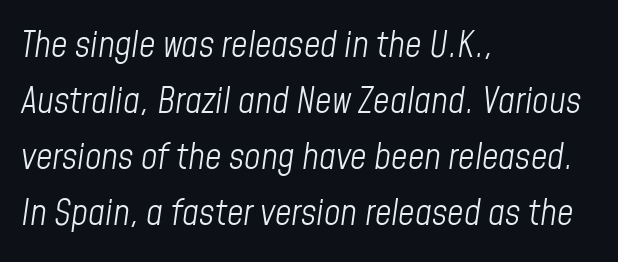
The image shows 36 px light, condensed type, italic (leaning right); set left-aligned, normal line spacing (1.56x), normal letter spacing, not underlined; low stroke contrast and a medium x-height.
